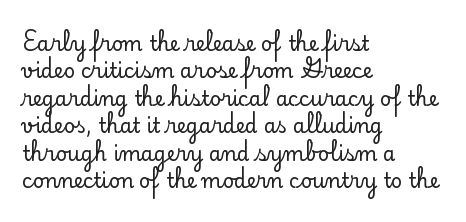
{"italic": "no", "underline": "no", "align": "left", "line_spacing": "normal", "line_spacing_ratio": 1.37, "letter_spacing": "normal", "letter_spacing_em": 0.0, "glyph_px": 20}
